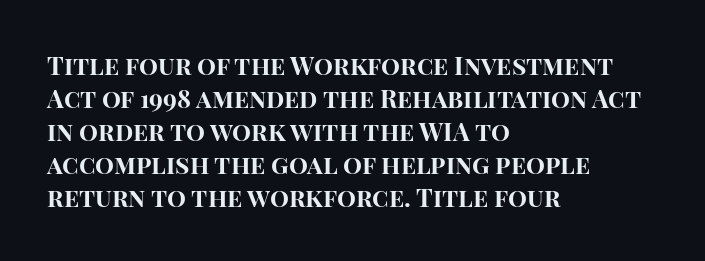
The image shows 25 px bold type, upright; set left-aligned, normal line spacing (1.32x), normal letter spacing, not underlined.
